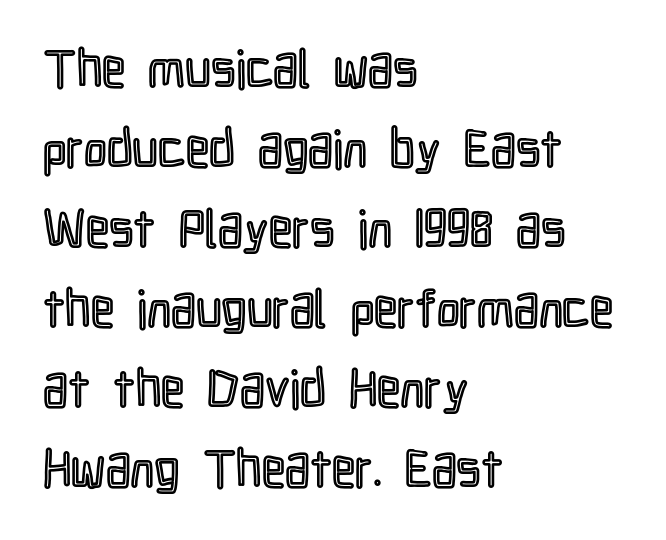
The image shows 52 px condensed type, upright; set left-aligned, normal line spacing (1.54x), normal letter spacing, not underlined; a medium x-height.
